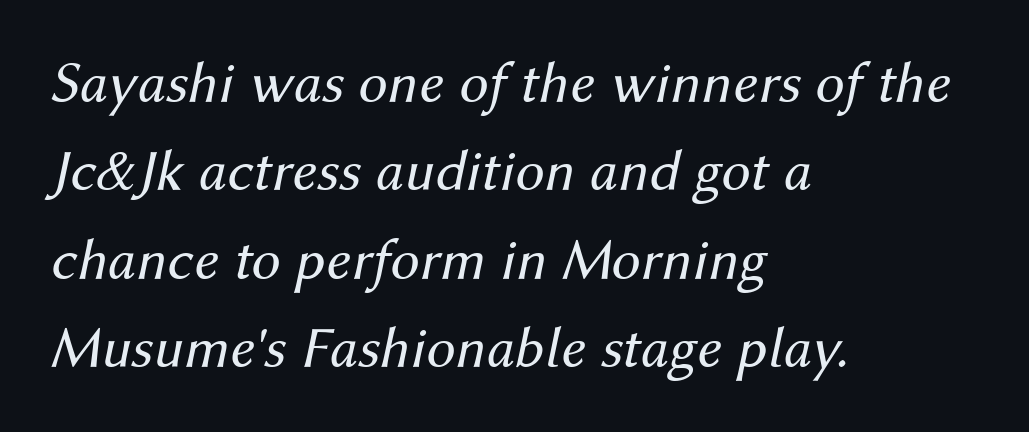
Q: Is the text bold? A: No.
Q: Is the text italic (slanted)? A: Yes, it leans right by about 12 degrees.
Q: Is the text underlined? A: No.
Q: How is the paragraph aligned? A: Left-aligned.
Q: Is the spacing between letters normal or unusually wide? A: Normal.
Q: Is the spacing between lines tight, normal or loose? A: Normal.
Q: Width (condensed, normal, or wide)? A: Normal.
Q: Stroke contrast? A: Medium.
Q: x-height? A: Medium.
Q: Monospaced? A: No.
